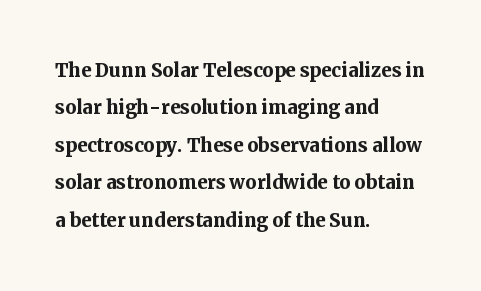
{"italic": "no", "bold": "yes", "underline": "no", "align": "left", "line_spacing": "normal", "line_spacing_ratio": 1.5, "letter_spacing": "normal", "letter_spacing_em": 0.0, "glyph_px": 25}
